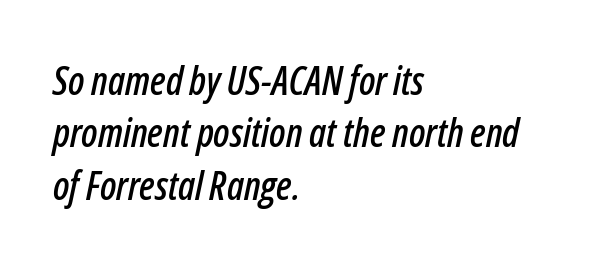
The image shows 39 px condensed type, italic (leaning right); set left-aligned, normal line spacing (1.34x), normal letter spacing, not underlined; low stroke contrast and a medium x-height.
